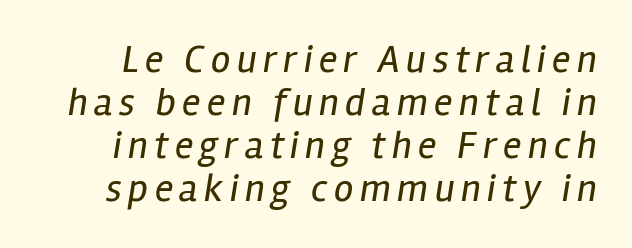
The image shows 39 px regular-weight, condensed type, italic (leaning right); set tight line spacing (1.1x), not underlined; low stroke contrast and a medium x-height.
